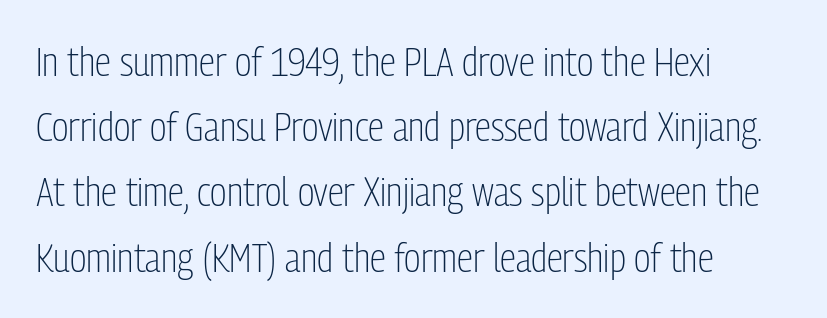
The image shows 41 px light, condensed sans-serif type, upright; set left-aligned, normal line spacing (1.59x), normal letter spacing, not underlined; low stroke contrast and a medium x-height.
